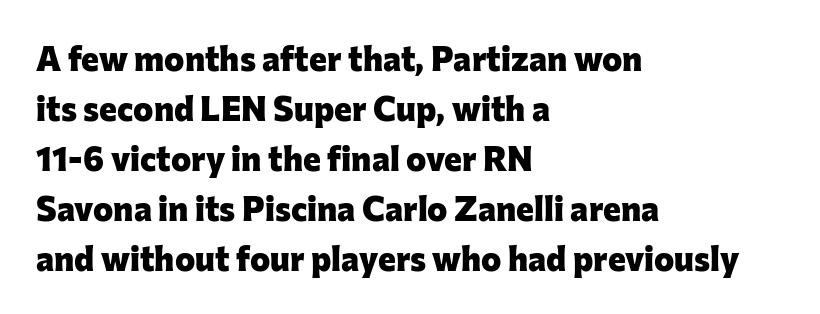
{"serif": "no", "italic": "no", "bold": "yes", "weight": "heavy", "width": "normal", "stroke_contrast": "low", "x_height": "medium", "monospaced": "no", "underline": "no", "align": "left", "line_spacing": "normal", "line_spacing_ratio": 1.47, "letter_spacing": "normal", "letter_spacing_em": 0.0, "glyph_px": 34}
